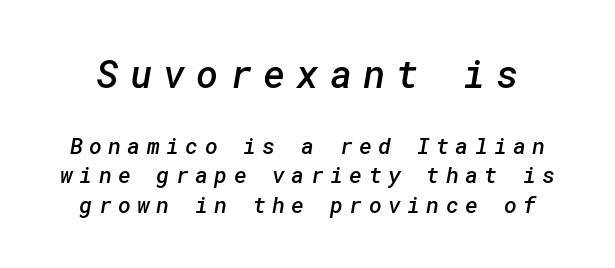
The image shows 38 px semibold sans-serif type; set normal line spacing (1.35x), unusually wide letter spacing (+0.29 em), not underlined; the first (top) block is 1.73x larger; low stroke contrast and a medium x-height.
